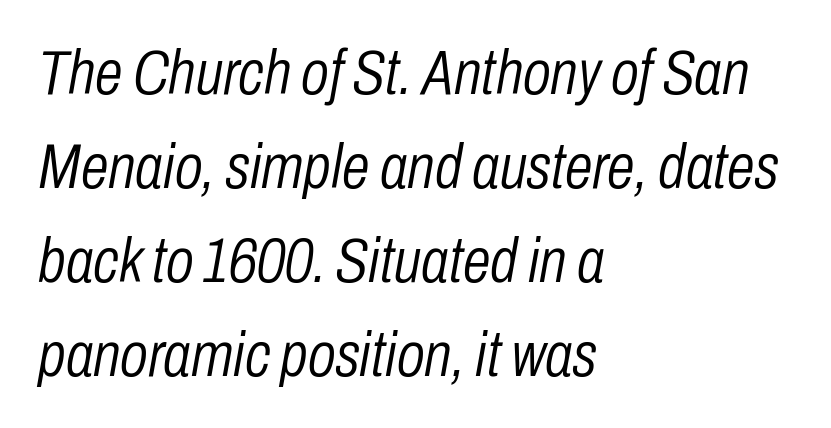
Q: Is the text bold? A: No.
Q: Is the text italic (slanted)? A: Yes, it leans right by about 10 degrees.
Q: Is the text underlined? A: No.
Q: How is the paragraph aligned? A: Left-aligned.
Q: Is the spacing between letters normal or unusually wide? A: Normal.
Q: Is the spacing between lines tight, normal or loose? A: Normal.
Q: Width (condensed, normal, or wide)? A: Condensed.
Q: Stroke contrast? A: Low.
Q: x-height? A: Medium.
Q: Monospaced? A: No.
